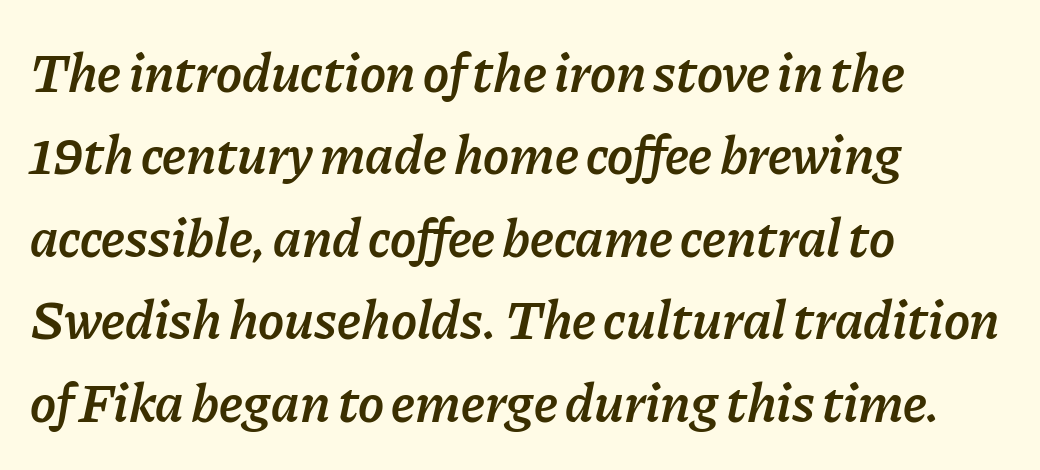
{"italic": "yes", "lean": "right", "slant_degrees": 11, "bold": "semi", "weight": "semibold", "width": "normal", "stroke_contrast": "low", "x_height": "medium", "monospaced": "no", "underline": "no", "align": "left", "line_spacing": "normal", "line_spacing_ratio": 1.5, "letter_spacing": "normal", "letter_spacing_em": 0.0, "glyph_px": 55}
